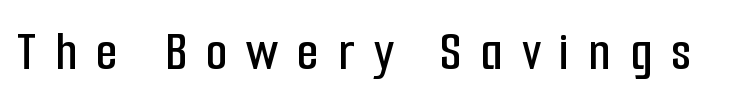
Q: Is the text italic (slanted)? A: No, it is upright.
Q: Is the typeface a serif or a sans-serif typeface? A: Sans-serif.
Q: Is the text underlined? A: No.
Q: Is the spacing between letters normal or unusually wide? A: Unusually wide.
Q: Width (condensed, normal, or wide)? A: Condensed.
Q: Stroke contrast? A: Low.
Q: x-height? A: Medium.
Q: Monospaced? A: No.
